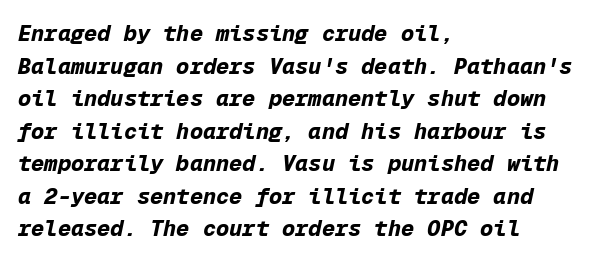
Italic: yes, the glyphs are oblique. Short and long lines alike share a common starting point at left. Typographic density is high because the face is bold. The leading is moderate, giving the passage an even texture.
